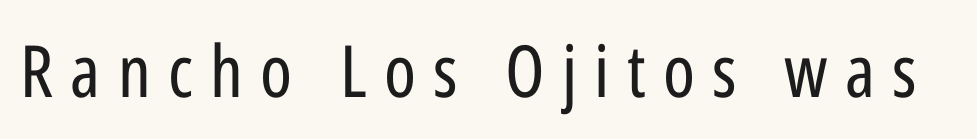
Q: Is the text bold? A: No.
Q: Is the text italic (slanted)? A: No, it is upright.
Q: Is the typeface a serif or a sans-serif typeface? A: Sans-serif.
Q: Is the text underlined? A: No.
Q: Is the spacing between letters normal or unusually wide? A: Unusually wide.
Q: Width (condensed, normal, or wide)? A: Condensed.
Q: Stroke contrast? A: Low.
Q: x-height? A: Medium.
Q: Monospaced? A: No.
